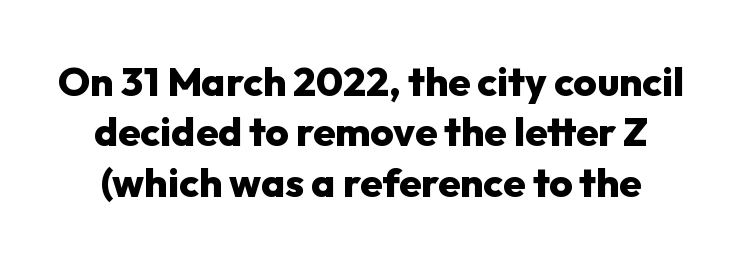
Notice how descenders clear the ascenders below comfortably — that's standard leading. When letters stand straight like this, we call the style roman or upright. Letters rest on an invisible, unmarked baseline. Think of a printed novel: that variable character pitch is what you see here. Does extra space separate the letters? No, they use regular spacing.
